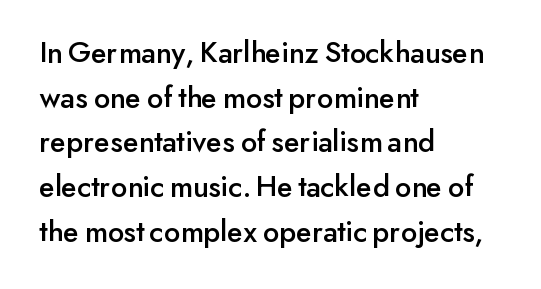
Think of a printed novel: that variable character pitch is what you see here. How would I describe the line gaps? Plain and ordinary. Nope, no serifs anywhere on these letters. The specimen reads as upright at a glance. This rendering uses left alignment, leaving the right contour irregular.
